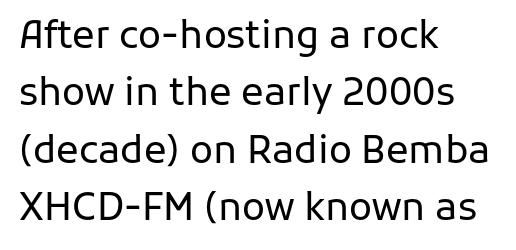
Any mark beneath the type? The region is blank. The face used here is a sans, in the tradition of grotesques and geometrics. These lines are rendered in a variable-pitch font. Line spacing here is normal. A classic flush-left, rag-right setting is used for this passage. These lines were composed using upright roman letters.
